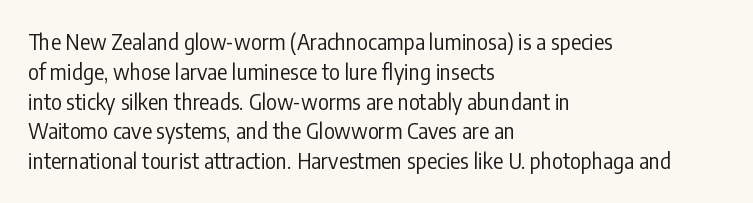
{"italic": "no", "bold": "no", "underline": "no", "align": "left", "line_spacing": "normal", "line_spacing_ratio": 1.42, "letter_spacing": "normal", "letter_spacing_em": 0.0, "glyph_px": 21}
